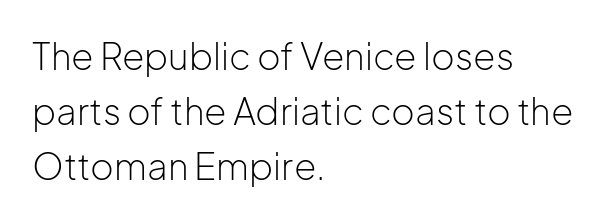
Q: Is the text bold? A: No.
Q: Is the text italic (slanted)? A: No, it is upright.
Q: Is the typeface a serif or a sans-serif typeface? A: Sans-serif.
Q: Is the text underlined? A: No.
Q: How is the paragraph aligned? A: Left-aligned.
Q: Is the spacing between letters normal or unusually wide? A: Normal.
Q: Is the spacing between lines tight, normal or loose? A: Normal.
Q: Width (condensed, normal, or wide)? A: Normal.
Q: Stroke contrast? A: Low.
Q: x-height? A: Medium.
Q: Monospaced? A: No.
